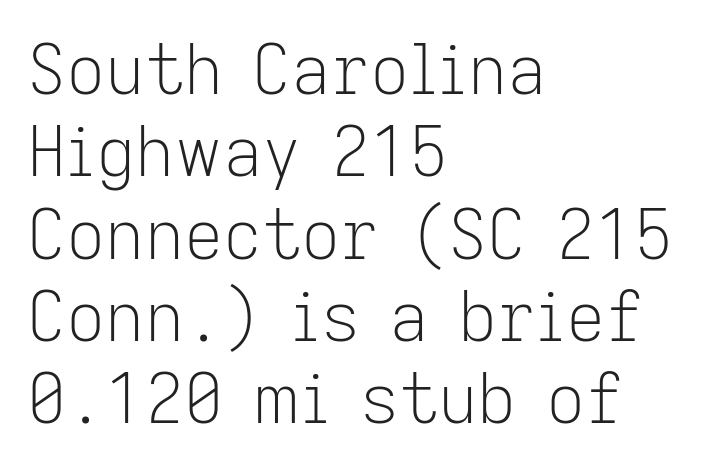
The image shows 68 px light sans-serif type, upright; set left-aligned, line spacing 1.21x, normal letter spacing, not underlined; low stroke contrast and a medium x-height.
